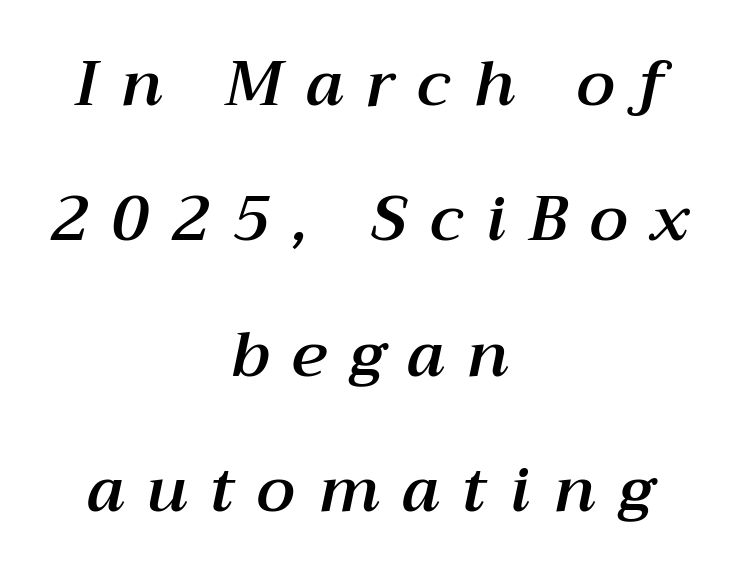
The image shows 63 px text type, italic (leaning right); set centered, loose line spacing (2.15x), unusually wide letter spacing (+0.37 em), not underlined; medium stroke contrast and a medium x-height.
